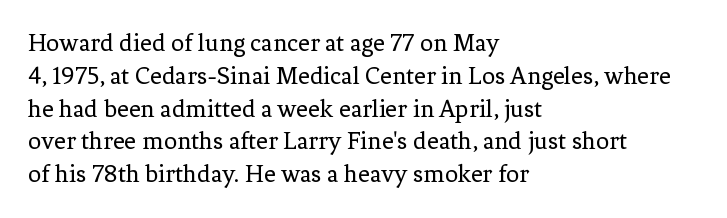
{"italic": "no", "bold": "no", "underline": "no", "align": "left", "line_spacing": "normal", "line_spacing_ratio": 1.26, "letter_spacing": "normal", "letter_spacing_em": 0.0, "glyph_px": 26}
